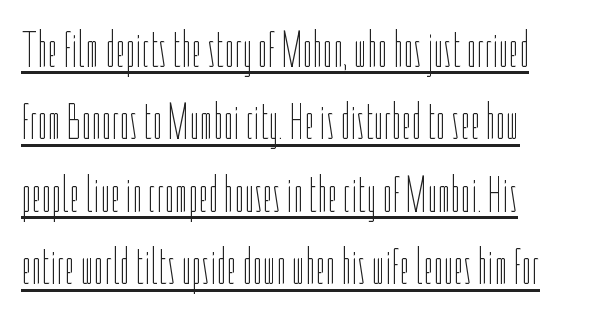
{"italic": "no", "bold": "no", "weight": "thin", "width": "condensed", "stroke_contrast": "low", "x_height": "medium", "monospaced": "no", "underline": "yes", "align": "left", "line_spacing": "normal", "line_spacing_ratio": 1.42, "letter_spacing": "normal", "letter_spacing_em": 0.0, "glyph_px": 51}
